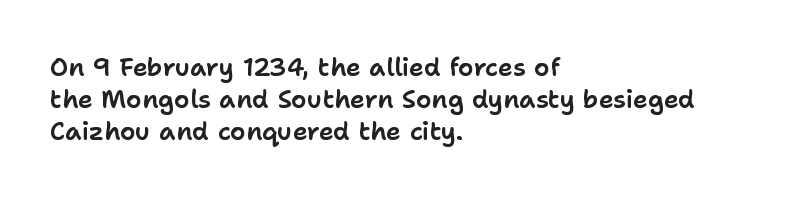
Summary of vertical rhythm: regular, with standard interline spacing. The string is rendered with underlining switched off. This rendering uses left alignment, leaving the right contour irregular. The lettering stays uniformly vertical, giving the passage a roman look. The horizontal fit of the characters is conventional and even.
